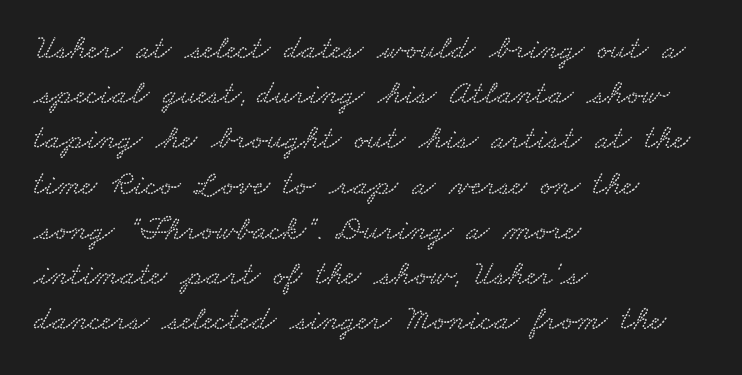
The line-height multiplier appears to be the usual default. The line texture is even and compact thanks to regular tracking. Varying glyph widths throughout — classic text-font behaviour. Casual observation: everything's shoved over to the left.
